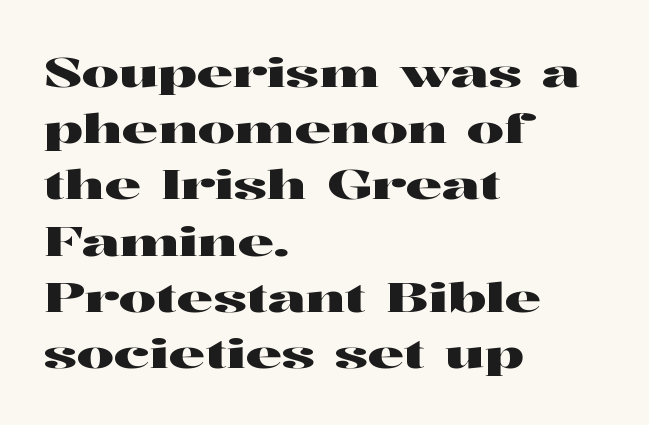
The image shows 41 px wide serif type, upright; set left-aligned, normal line spacing (1.37x), normal letter spacing, not underlined; high stroke contrast and a medium x-height.
